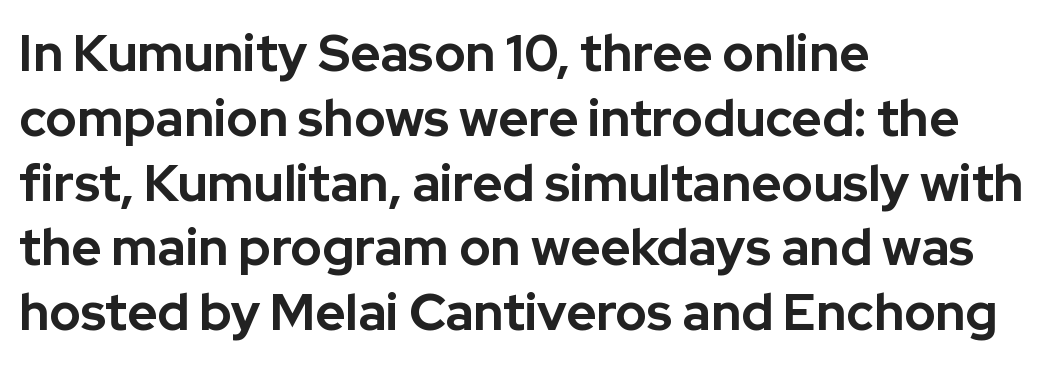
Spacing verdict: proportional, widths tailored to each character. Letters rest on an invisible, unmarked baseline. This sample is left-justified, so line endings fall wherever the words run out. Horizontal bands of white between lines are of average thickness. Unlike italic type, these characters show no tilt at all.
